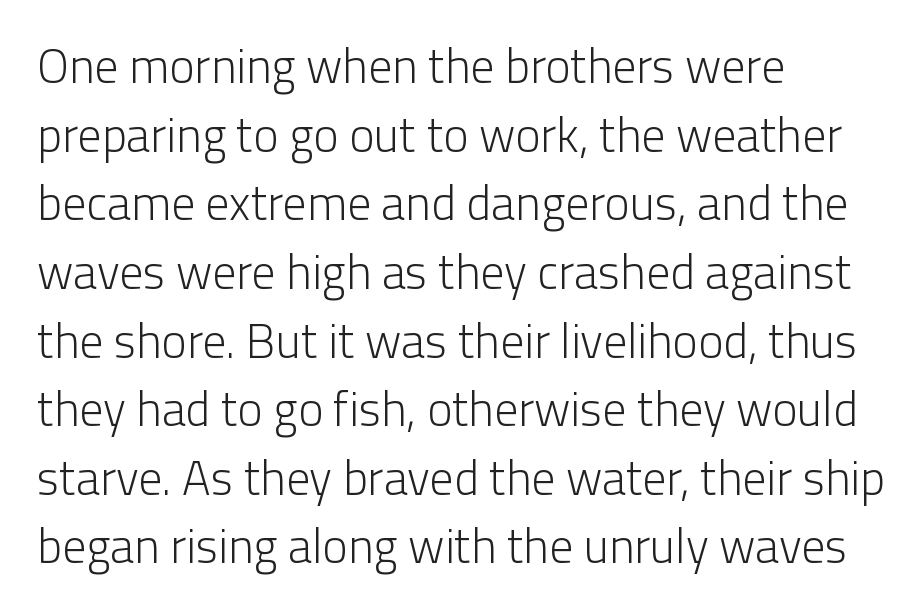
{"serif": "no", "italic": "no", "bold": "no", "weight": "light", "width": "normal", "stroke_contrast": "low", "x_height": "medium", "monospaced": "no", "underline": "no", "align": "left", "line_spacing": "normal", "line_spacing_ratio": 1.43, "letter_spacing": "normal", "letter_spacing_em": 0.0, "glyph_px": 48}
